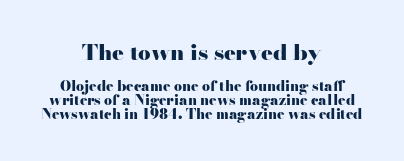
{"italic": "no", "bold": "yes", "underline": "no", "align": "center", "line_spacing": "tight", "line_spacing_ratio": 1.01, "letter_spacing": "normal", "letter_spacing_em": 0.0, "larger_block": "first", "size_ratio": 1.57, "glyph_px": 22}
